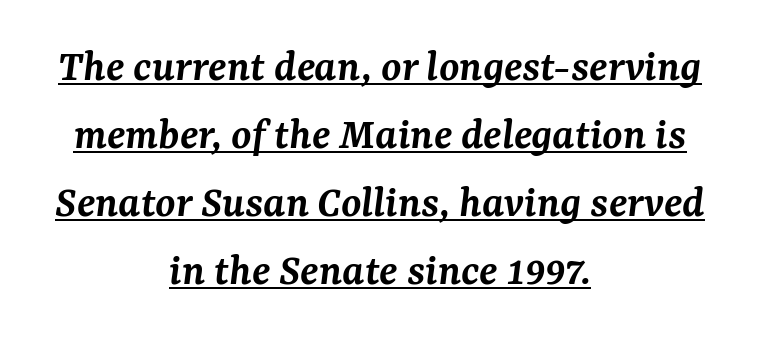
The image shows 46 px semibold serif type, italic (leaning right); set centered, normal line spacing (1.48x), normal letter spacing, underlined; medium stroke contrast and a medium x-height.
